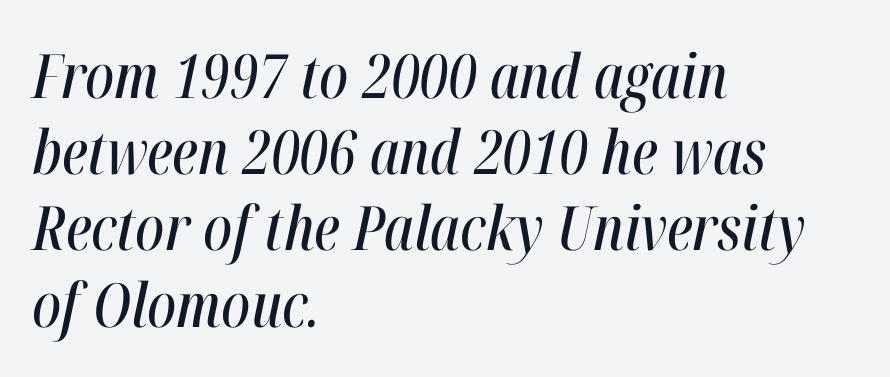
Q: Is the text italic (slanted)? A: Yes, it leans right by about 12 degrees.
Q: Is the text underlined? A: No.
Q: How is the paragraph aligned? A: Left-aligned.
Q: Is the spacing between letters normal or unusually wide? A: Normal.
Q: Is the spacing between lines tight, normal or loose? A: Normal.
Q: Width (condensed, normal, or wide)? A: Condensed.
Q: Stroke contrast? A: High.
Q: x-height? A: Medium.
Q: Monospaced? A: No.
